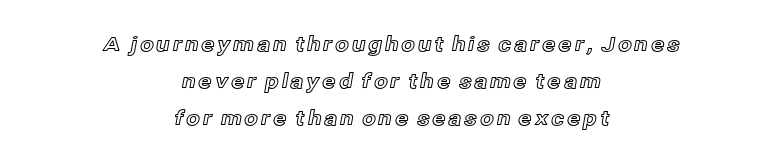
Q: Is the text italic (slanted)? A: Yes.
Q: Is the text underlined? A: No.
Q: How is the paragraph aligned? A: Centered.
